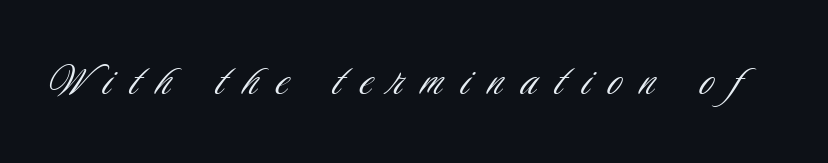
Weight class: somewhere from thin through regular. The rendering uses natural spacing where letterforms have individual widths. The typeface chosen for these lines omits serifs.
